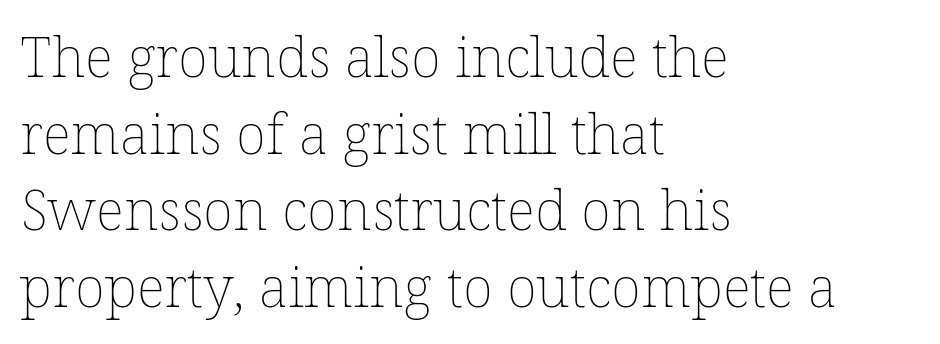
{"italic": "no", "bold": "no", "weight": "thin", "width": "normal", "stroke_contrast": "low", "x_height": "medium", "monospaced": "no", "underline": "no", "align": "left", "line_spacing": "normal", "line_spacing_ratio": 1.37, "letter_spacing": "normal", "letter_spacing_em": 0.0, "glyph_px": 56}
